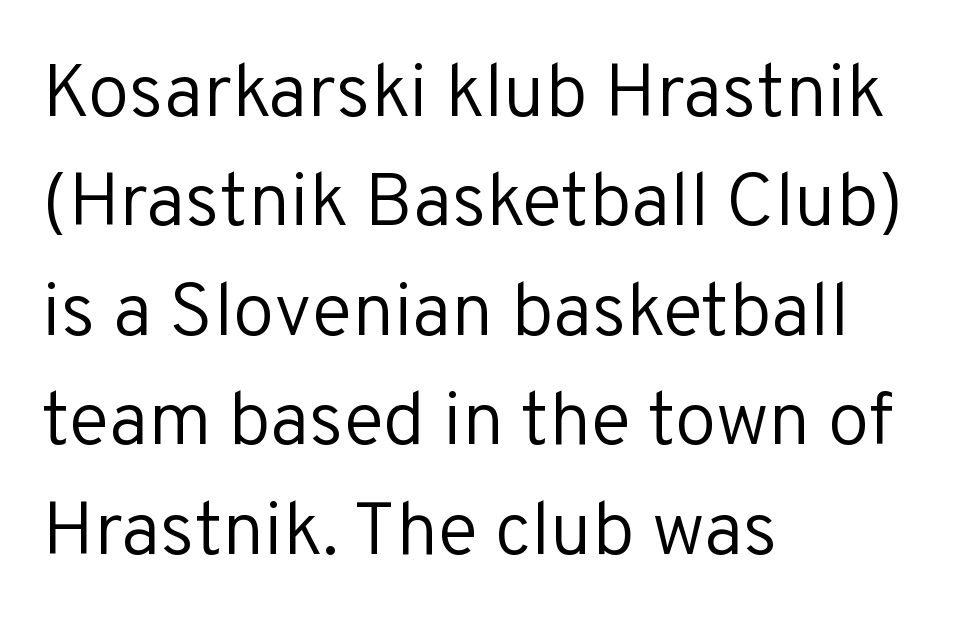
In terms of posture, this sample is upright. On a weight scale, this lands at 450 or below. Between one letter and the next there's only the usual sliver of space. Successive baselines arrive at the customary interval.
